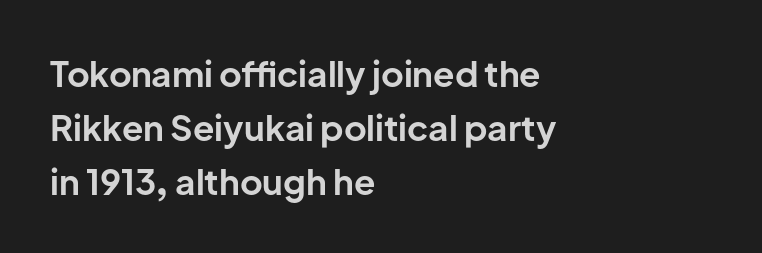
{"serif": "no", "italic": "no", "bold": "yes", "weight": "bold", "width": "normal", "stroke_contrast": "low", "x_height": "medium", "monospaced": "no", "underline": "no", "align": "left", "line_spacing": "normal", "line_spacing_ratio": 1.54, "letter_spacing": "normal", "letter_spacing_em": 0.0, "glyph_px": 35}
